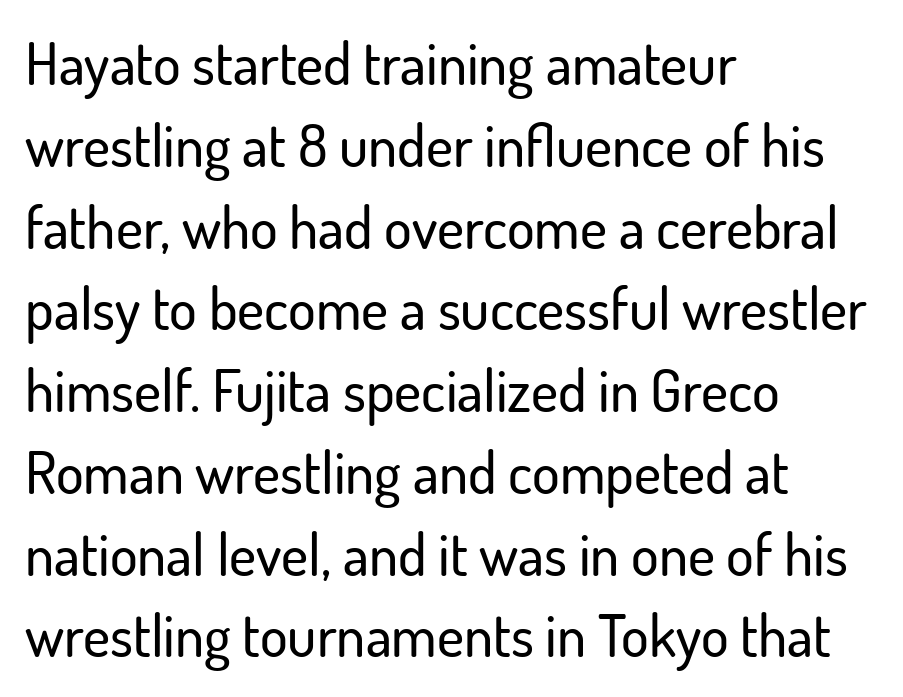
A normal amount of white space separates one row of letters from the next. The type family on display is of the sans-serif kind. Lines of text with bare space underneath. Designer's note — italics off, roman on. The line texture is even and compact thanks to regular tracking. Where is the straight margin? On the left.
